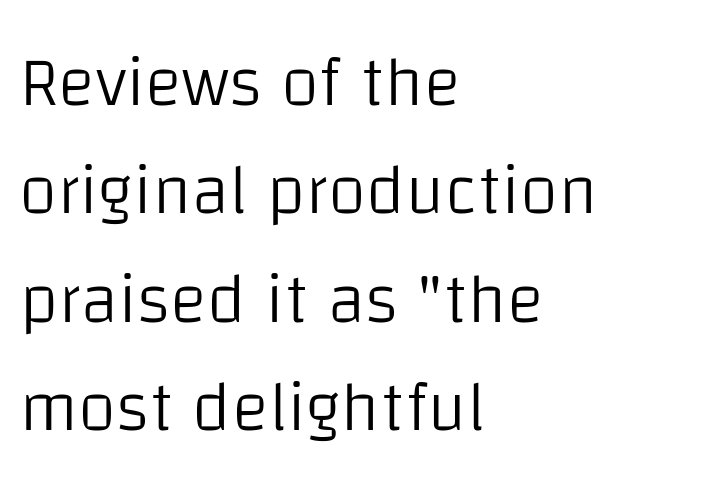
Ascenders rise straight up at ninety degrees. Each letter keeps its own natural width here, so spacing adapts to shape. Layout note: lines flush left. Each new line begins a customary step beneath the previous one. Nobody touched the tracking dial on this one.
